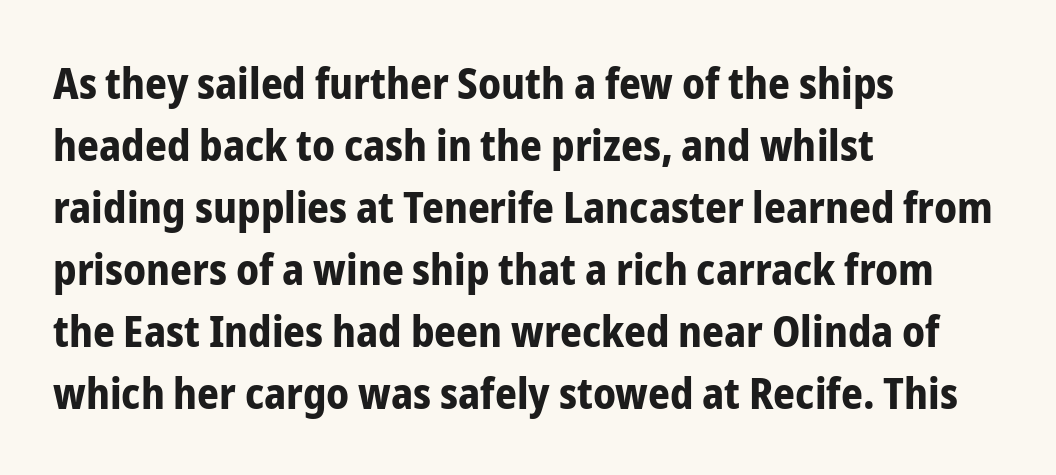
Q: Is the text bold? A: Yes.
Q: Is the text italic (slanted)? A: No, it is upright.
Q: Is the typeface a serif or a sans-serif typeface? A: Sans-serif.
Q: Is the text underlined? A: No.
Q: How is the paragraph aligned? A: Left-aligned.
Q: Is the spacing between letters normal or unusually wide? A: Normal.
Q: Is the spacing between lines tight, normal or loose? A: Normal.
Q: Width (condensed, normal, or wide)? A: Condensed.
Q: Stroke contrast? A: Low.
Q: x-height? A: Medium.
Q: Monospaced? A: No.
